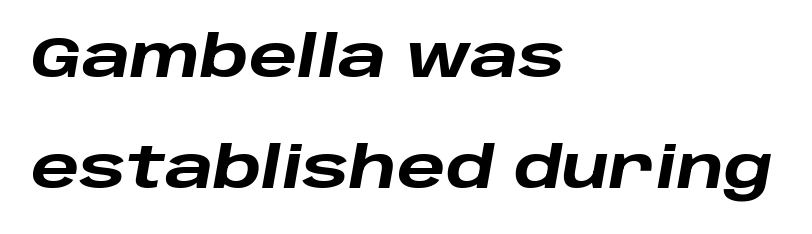
{"italic": "yes", "lean": "right", "slant_degrees": 10, "bold": "yes", "weight": "heavy", "width": "wide", "stroke_contrast": "low", "x_height": "large", "monospaced": "no", "underline": "no", "align": "left", "line_spacing": "loose", "line_spacing_ratio": 1.95, "letter_spacing": "normal", "letter_spacing_em": 0.0, "glyph_px": 57}
